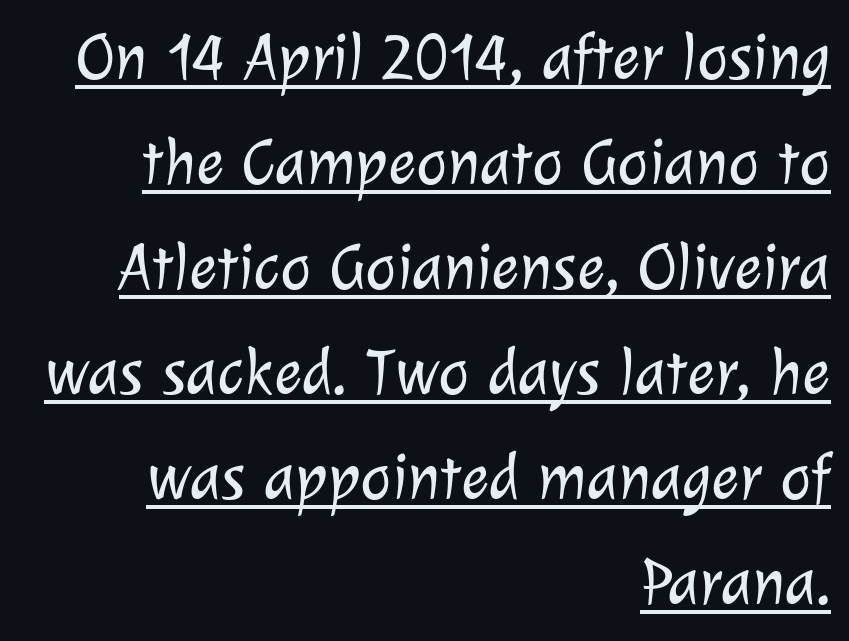
Q: Is the text bold? A: No.
Q: Is the typeface a serif or a sans-serif typeface? A: Sans-serif.
Q: Is the text underlined? A: Yes.
Q: How is the paragraph aligned? A: Right-aligned.
Q: Is the spacing between letters normal or unusually wide? A: Normal.
Q: Is the spacing between lines tight, normal or loose? A: Normal.
Q: Width (condensed, normal, or wide)? A: Normal.
Q: Stroke contrast? A: Low.
Q: x-height? A: Medium.
Q: Monospaced? A: No.
